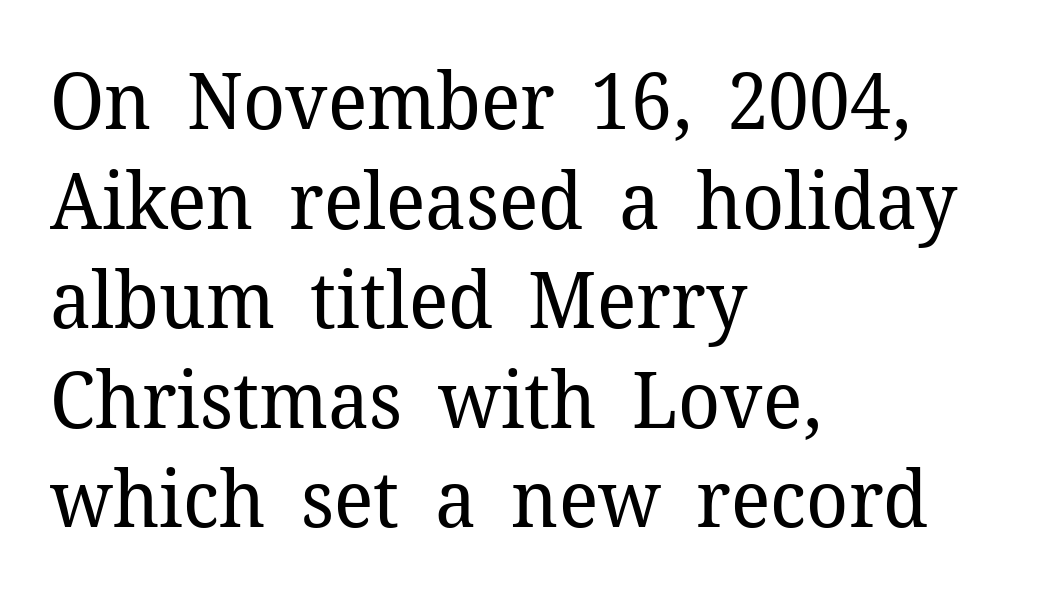
{"serif": "yes", "italic": "no", "bold": "no", "weight": "regular", "width": "normal", "stroke_contrast": "low", "x_height": "medium", "monospaced": "no", "underline": "no", "align": "left", "line_spacing": "normal", "line_spacing_ratio": 1.26, "letter_spacing": "normal", "letter_spacing_em": 0.0, "glyph_px": 79}
